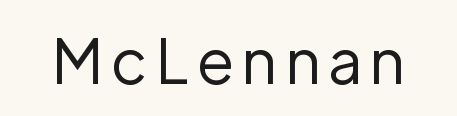
Q: Is the text bold? A: No.
Q: Is the text italic (slanted)? A: No, it is upright.
Q: Is the typeface a serif or a sans-serif typeface? A: Sans-serif.
Q: Is the text underlined? A: No.
Q: Width (condensed, normal, or wide)? A: Normal.
Q: Stroke contrast? A: Low.
Q: x-height? A: Medium.
Q: Monospaced? A: No.
